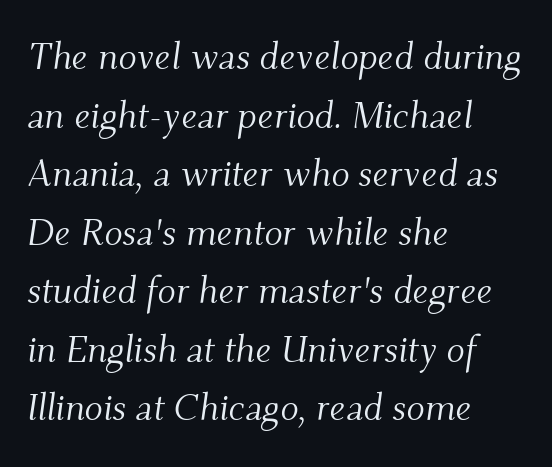
Q: Is the text bold? A: No.
Q: Is the text italic (slanted)? A: Yes, it leans right by about 9 degrees.
Q: Is the typeface a serif or a sans-serif typeface? A: Serif.
Q: Is the text underlined? A: No.
Q: How is the paragraph aligned? A: Left-aligned.
Q: Is the spacing between letters normal or unusually wide? A: Normal.
Q: Is the spacing between lines tight, normal or loose? A: Normal.
Q: Width (condensed, normal, or wide)? A: Normal.
Q: Stroke contrast? A: Medium.
Q: x-height? A: Small.
Q: Monospaced? A: No.
